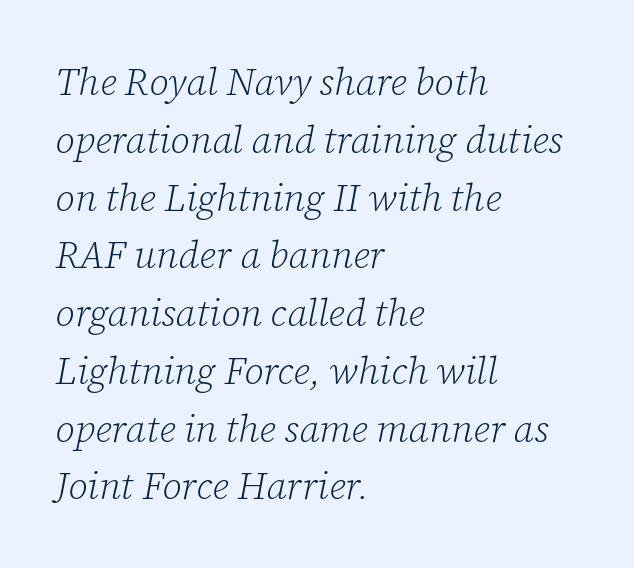
The image shows 38 px light serif type, italic (leaning right); set left-aligned, normal line spacing (1.52x), normal letter spacing, not underlined; low stroke contrast and a medium x-height.
